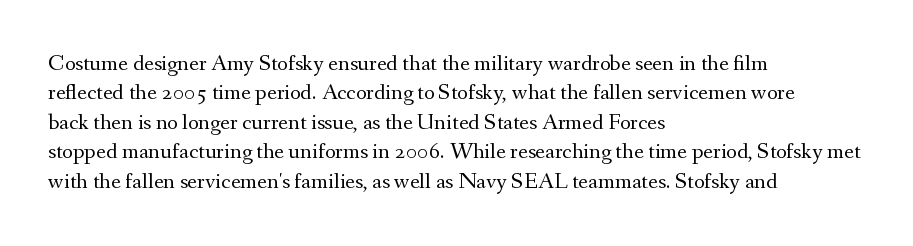
It's the straight-up-and-down kind of type. The face used here is rendered with its standard letterfit. The setting favours the left margin, as ordinary paragraphs usually do. This is not heavy type; no bold has been used. Interline gaps are of average width in this sample.
